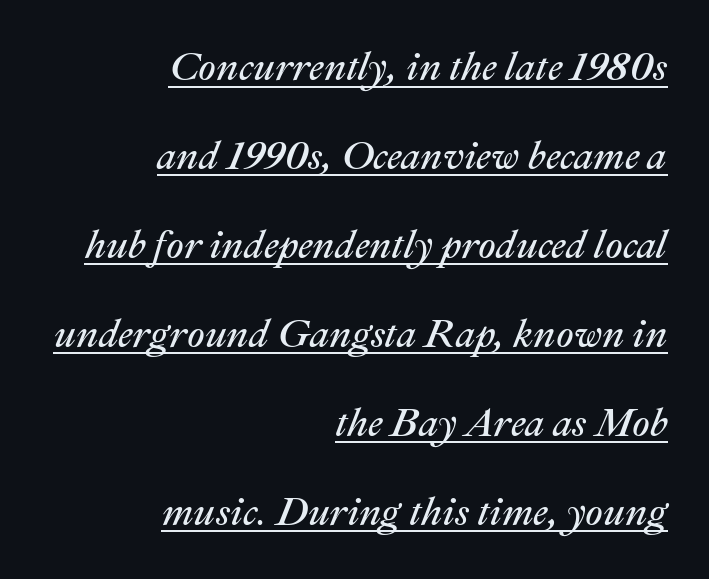
Italic? Definitely — the glyphs are oblique. The typesetter has applied underlining to the passage shown. The horizontal fit of the characters is conventional and even. Line spacing here is loose. The letters advance in unequal steps, a hallmark of proportional type. Right-aligned paragraph, ragged on the left.
